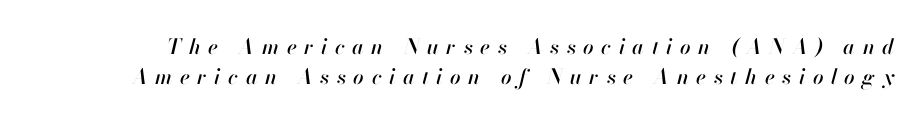
In terms of posture, this sample is oblique. Lines of text with bare space underneath. Regular leading. The line texture is sparse and dotted thanks to wide tracking.
